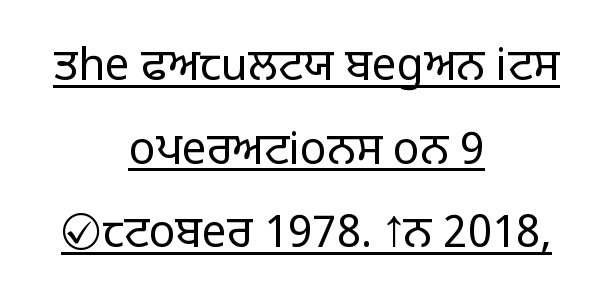
{"serif": "no", "italic": "no", "bold": "no", "weight": "light", "width": "normal", "stroke_contrast": "low", "x_height": "large", "monospaced": "no", "underline": "yes", "align": "center", "line_spacing": "loose", "line_spacing_ratio": 1.9, "letter_spacing": "normal", "letter_spacing_em": 0.0, "glyph_px": 44}
